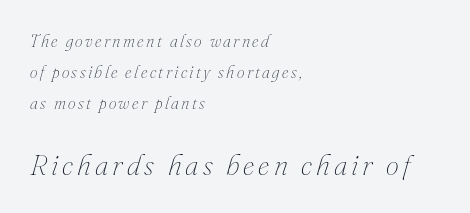
Underlining? Definitely not there. A light-to-regular cut is what we see here. Layout note: lines flush left. The face used here is proportionally spaced, like ordinary book or web type.
